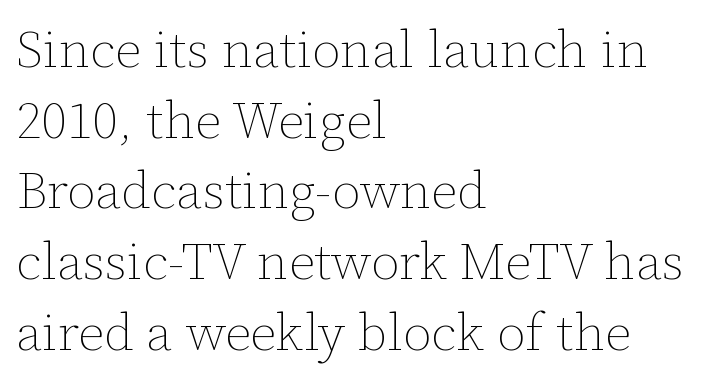
The image shows 52 px thin type, upright; set left-aligned, normal line spacing (1.36x), normal letter spacing, not underlined; low stroke contrast and a medium x-height.
